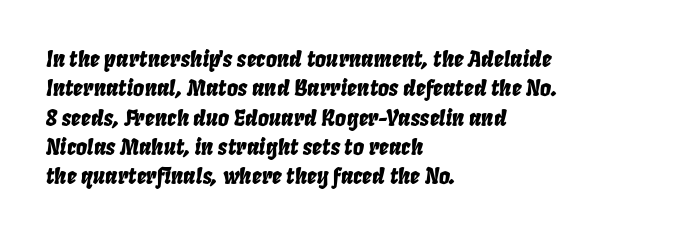
Q: Is the text italic (slanted)? A: Yes, it leans right by about 8 degrees.
Q: Is the text underlined? A: No.
Q: How is the paragraph aligned? A: Left-aligned.
Q: Is the spacing between letters normal or unusually wide? A: Normal.
Q: Is the spacing between lines tight, normal or loose? A: Normal.
